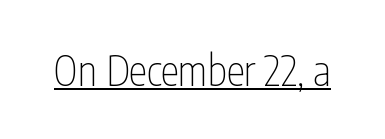
The image shows 41 px thin, condensed sans-serif type, upright; set normal letter spacing, underlined; low stroke contrast and a medium x-height.
